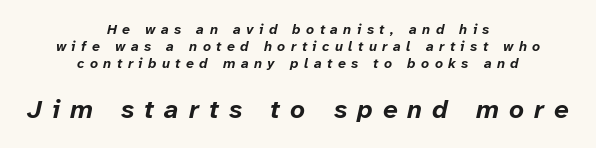
Q: Is the text bold? A: Yes.
Q: Is the text italic (slanted)? A: Yes, it leans right by about 12 degrees.
Q: Is the text underlined? A: No.
Q: How is the paragraph aligned? A: Centered.
Q: Is the spacing between letters normal or unusually wide? A: Unusually wide.
Q: Which block of text is set in a larger size, the first (top) or the second (bottom)? A: The second (bottom) one.
